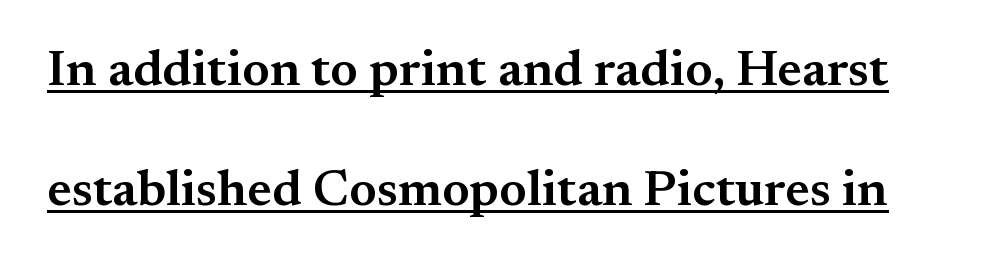
This sample has the flowing, uneven cadence of proportional lettering. Notice how the stems are strictly vertical — no italics here. The glyphs are accompanied by a horizontal stroke just below them. These lines keep a tight, regular rhythm from letter to letter. Does the leading feel generous? Absolutely, it's lavish.
